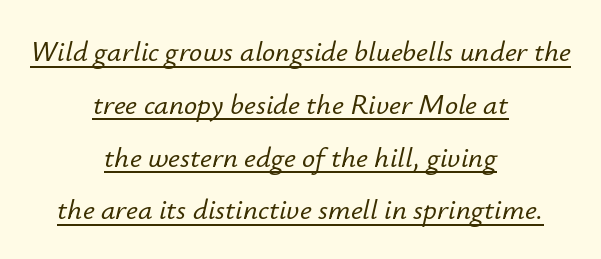
The glyphs look as if they've been sheared to an angle. Compared with a flush-left layout, this one balances lines on the center instead. Does a line run under the words? Yes, clearly. Varying glyph widths throughout — classic text-font behaviour. Spacing between characters is what you'd get straight out of the box.
